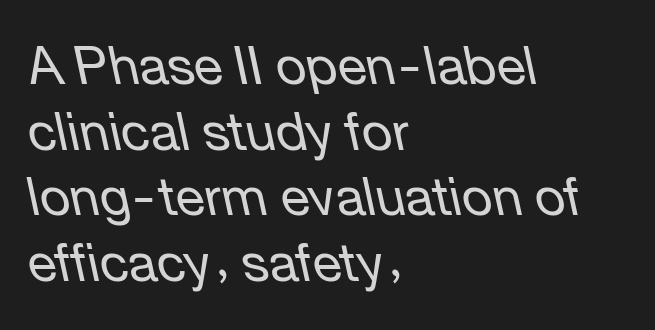
{"italic": "yes", "lean": "left", "slant_degrees": 12, "bold": "no", "weight": "regular", "width": "normal", "stroke_contrast": "low", "x_height": "medium", "monospaced": "no", "underline": "no", "align": "left", "line_spacing_ratio": 1.24, "letter_spacing": "normal", "letter_spacing_em": 0.0, "glyph_px": 53}
